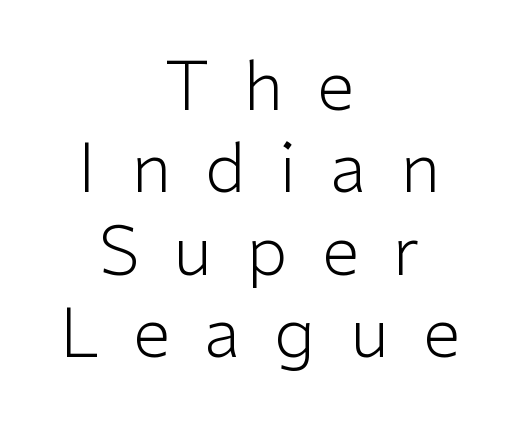
The image shows 68 px light sans-serif type, upright; set centered, line spacing 1.21x, unusually wide letter spacing (+0.5 em), not underlined; low stroke contrast and a medium x-height.
